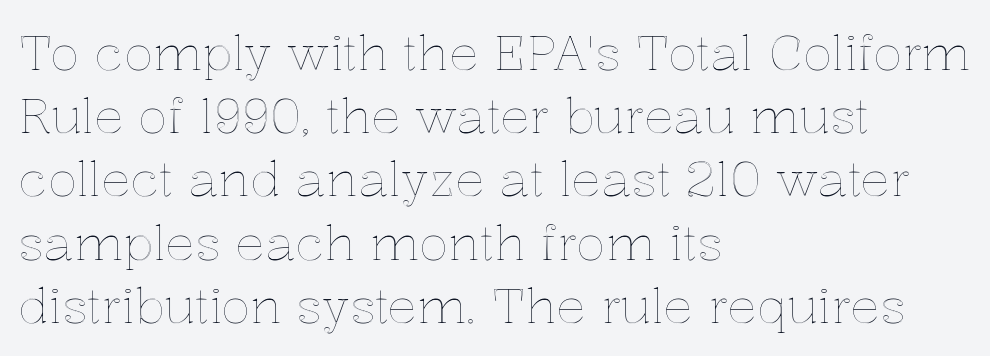
The image shows 49 px text type, upright; set left-aligned, normal line spacing (1.29x), normal letter spacing, not underlined; a medium x-height.
